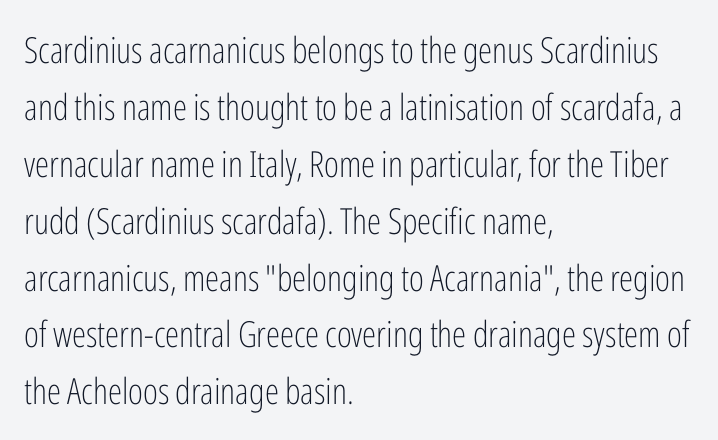
{"serif": "no", "italic": "no", "bold": "no", "weight": "light", "width": "condensed", "stroke_contrast": "low", "x_height": "medium", "monospaced": "no", "underline": "no", "align": "left", "line_spacing": "normal", "line_spacing_ratio": 1.58, "letter_spacing": "normal", "letter_spacing_em": 0.0, "glyph_px": 36}
